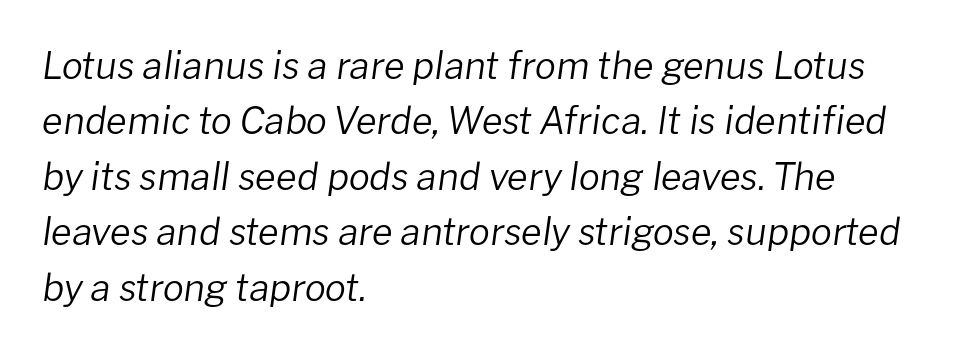
{"italic": "yes", "lean": "right", "slant_degrees": 8, "bold": "no", "weight": "regular", "width": "normal", "stroke_contrast": "low", "x_height": "medium", "monospaced": "no", "underline": "no", "align": "left", "line_spacing": "normal", "line_spacing_ratio": 1.46, "letter_spacing": "normal", "letter_spacing_em": 0.0, "glyph_px": 38}
